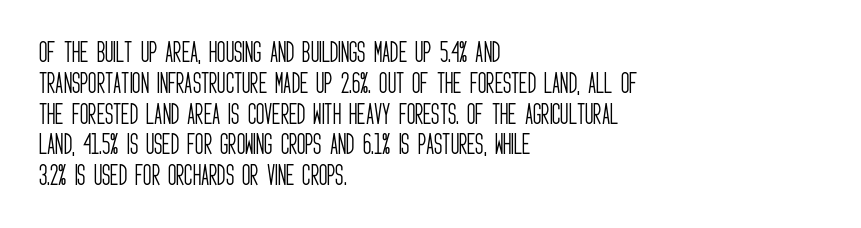
Descenders are the only things crossing below the line. The font sits on the lighter half of the weight spectrum, regular included. Does the copy run flush right? No — it runs flush left. Vertically, the passage feels balanced, rows spaced as you'd expect.
